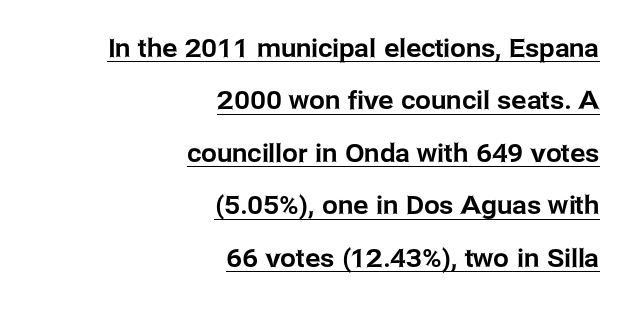
The paragraph shown leans on its right margin. The vertical gap from one line to the next is large. These characters rest on top of a visible drawn line. The rendering keeps characters at their native spacing.
